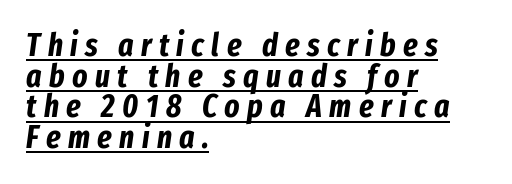
{"italic": "yes", "lean": "right", "slant_degrees": 8, "bold": "yes", "weight": "bold", "width": "condensed", "stroke_contrast": "low", "x_height": "medium", "monospaced": "no", "underline": "yes", "align": "left", "line_spacing": "tight", "line_spacing_ratio": 0.96, "letter_spacing": "wide", "letter_spacing_em": 0.23, "glyph_px": 32}
